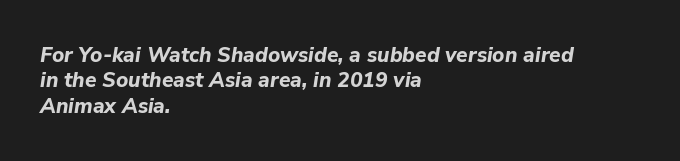
The image shows 21 px bold type, italic (leaning right); set left-aligned, line spacing 1.21x, normal letter spacing, not underlined.
